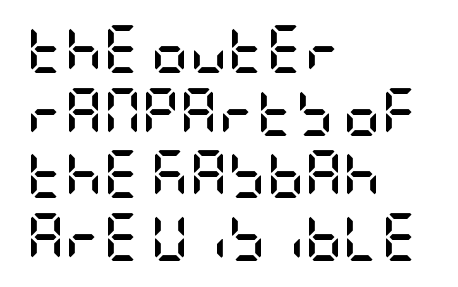
Q: Is the text bold? A: Yes.
Q: Is the text italic (slanted)? A: No, it is upright.
Q: Is the typeface a serif or a sans-serif typeface? A: Sans-serif.
Q: Is the text underlined? A: No.
Q: How is the paragraph aligned? A: Left-aligned.
Q: Is the spacing between letters normal or unusually wide? A: Normal.
Q: Is the spacing between lines tight, normal or loose? A: Normal.
Q: Width (condensed, normal, or wide)? A: Condensed.
Q: Stroke contrast? A: Low.
Q: x-height? A: Large.
